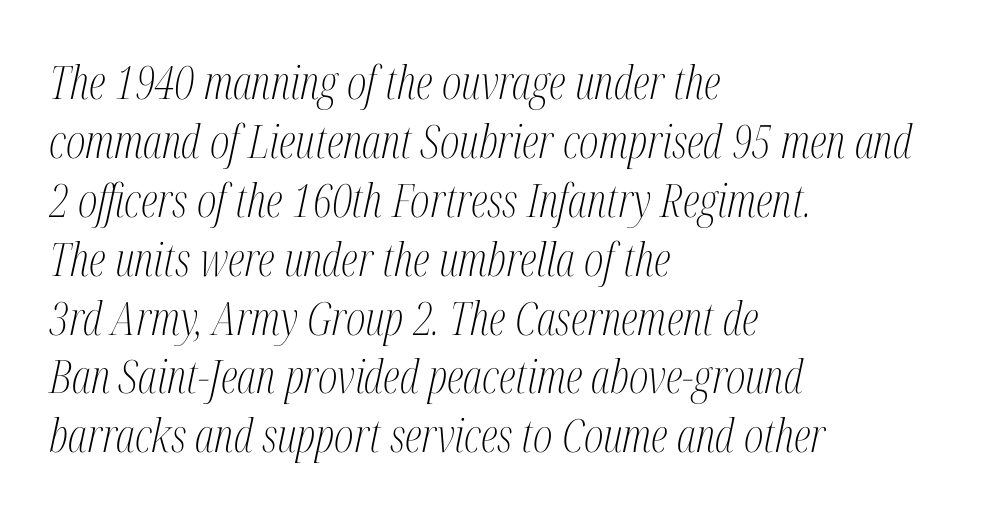
Is the letter spacing exaggerated? No — it looks like the ordinary default. Note the varied advance widths — an 'i' is clearly narrower than an 'm'. Honestly, there is no underline to notice here at all. If you measured baseline to baseline, you'd find a middling distance. The typesetting does not lean heavy: it is not bold. Each line starts at the same left margin while the right side varies.
